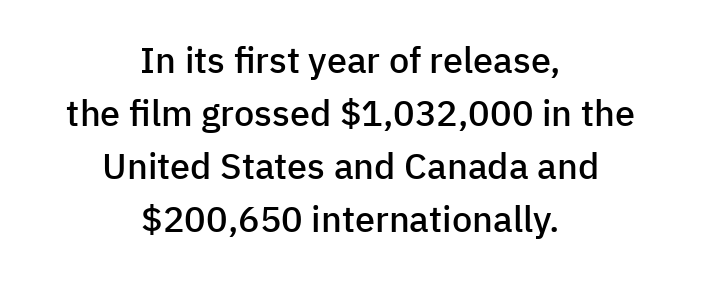
{"serif": "no", "italic": "no", "bold": "semi", "weight": "semibold", "width": "normal", "stroke_contrast": "low", "x_height": "medium", "monospaced": "no", "underline": "no", "align": "center", "line_spacing": "normal", "line_spacing_ratio": 1.47, "letter_spacing": "normal", "letter_spacing_em": 0.0, "glyph_px": 36}
